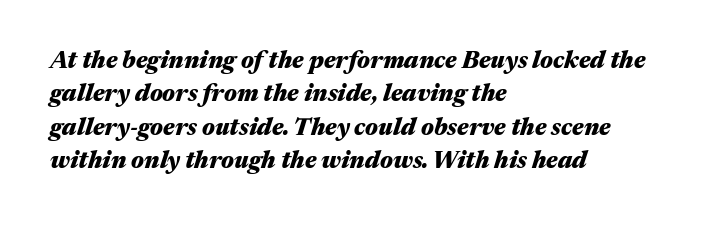
{"italic": "yes", "lean": "right", "slant_degrees": 17, "bold": "yes", "underline": "no", "align": "left", "line_spacing": "normal", "line_spacing_ratio": 1.39, "letter_spacing": "normal", "letter_spacing_em": 0.0, "glyph_px": 24}
